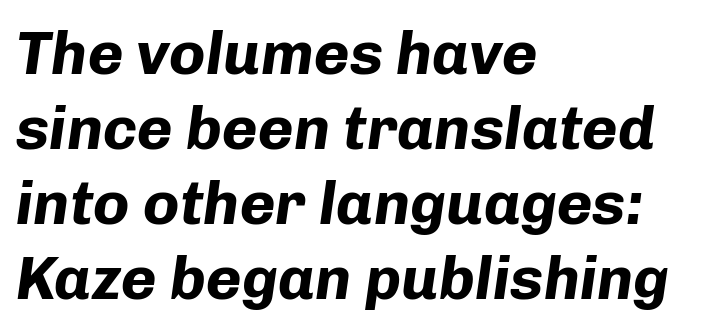
The image shows 61 px bold type, italic (leaning right); set left-aligned, line spacing 1.23x, normal letter spacing, not underlined; low stroke contrast and a medium x-height.
